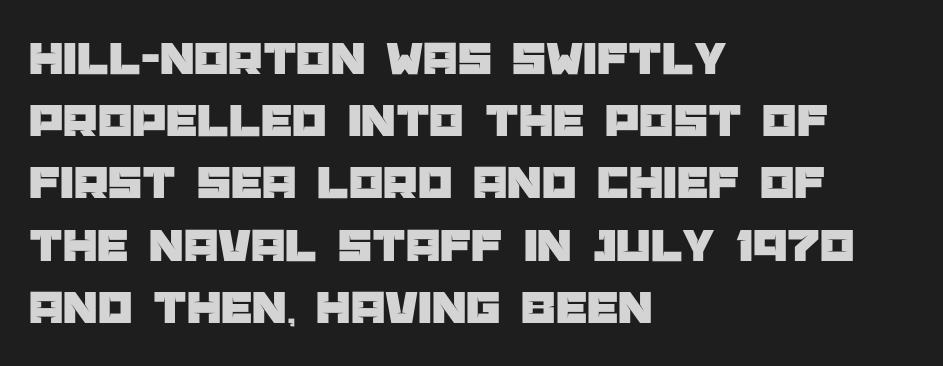
The image shows 49 px sans-serif type, upright; set left-aligned, normal line spacing (1.27x), normal letter spacing, not underlined; low stroke contrast and a large x-height.
